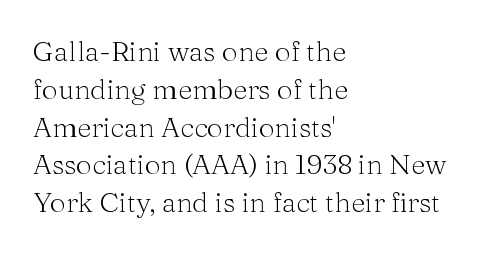
Q: Is the text bold? A: No.
Q: Is the text italic (slanted)? A: No, it is upright.
Q: Is the typeface a serif or a sans-serif typeface? A: Serif.
Q: Is the text underlined? A: No.
Q: How is the paragraph aligned? A: Left-aligned.
Q: Is the spacing between letters normal or unusually wide? A: Normal.
Q: Is the spacing between lines tight, normal or loose? A: Normal.
Q: Width (condensed, normal, or wide)? A: Normal.
Q: Stroke contrast? A: Medium.
Q: x-height? A: Medium.
Q: Monospaced? A: No.
